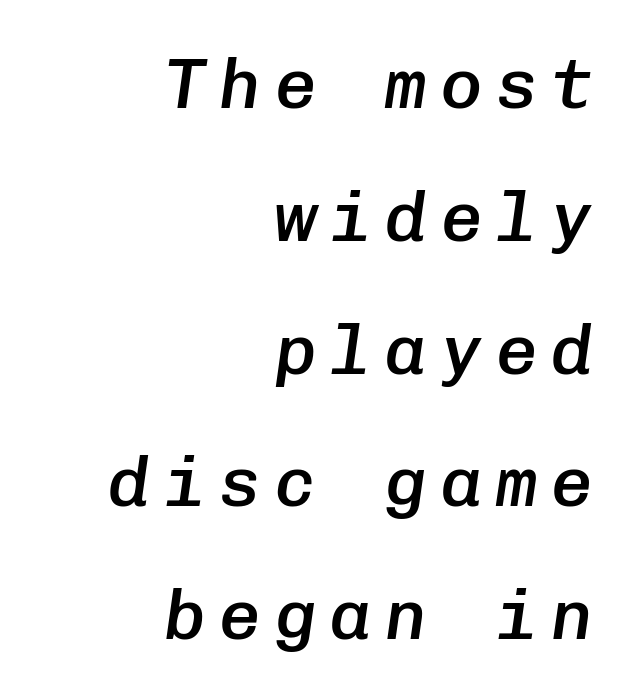
Q: Is the text bold? A: Semi-bold.
Q: Is the text italic (slanted)? A: Yes, it leans right by about 8 degrees.
Q: Is the text underlined? A: No.
Q: How is the paragraph aligned? A: Right-aligned.
Q: Width (condensed, normal, or wide)? A: Normal.
Q: Stroke contrast? A: Low.
Q: x-height? A: Medium.
Q: Monospaced? A: Yes.
